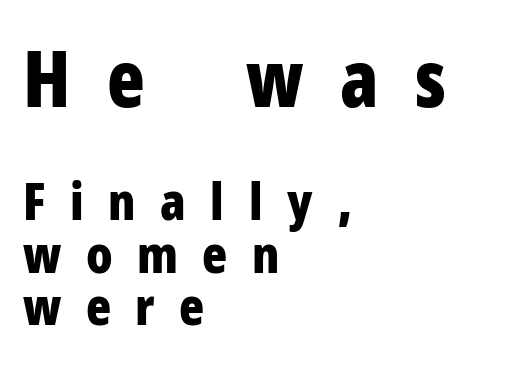
Q: Is the text bold? A: Yes.
Q: Is the text italic (slanted)? A: No, it is upright.
Q: Is the typeface a serif or a sans-serif typeface? A: Sans-serif.
Q: Is the text underlined? A: No.
Q: How is the paragraph aligned? A: Left-aligned.
Q: Is the spacing between letters normal or unusually wide? A: Unusually wide.
Q: Is the spacing between lines tight, normal or loose? A: Tight.
Q: Which block of text is set in a larger size, the first (top) or the second (bottom)? A: The first (top) one.
Q: Width (condensed, normal, or wide)? A: Condensed.
Q: Stroke contrast? A: Low.
Q: x-height? A: Medium.
Q: Monospaced? A: No.
